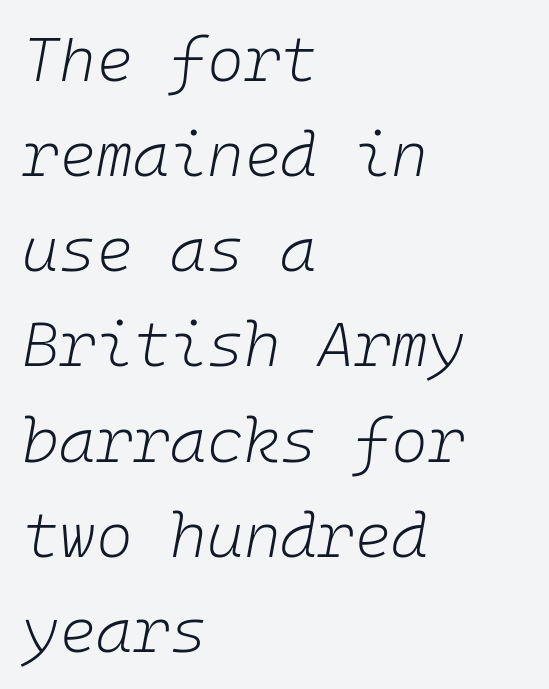
{"italic": "yes", "lean": "right", "slant_degrees": 10, "bold": "no", "weight": "light", "width": "normal", "stroke_contrast": "low", "x_height": "medium", "monospaced": "yes", "underline": "no", "align": "left", "line_spacing": "normal", "line_spacing_ratio": 1.51, "letter_spacing": "normal", "letter_spacing_em": 0.0, "glyph_px": 63}
